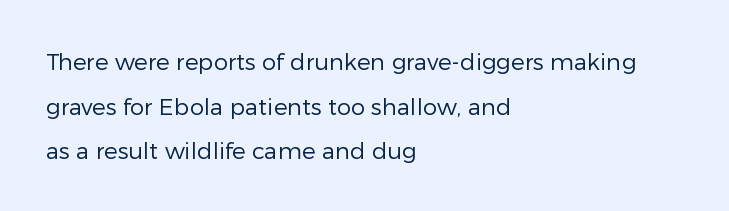
{"italic": "no", "bold": "no", "underline": "no", "align": "left", "line_spacing": "loose", "line_spacing_ratio": 1.94, "letter_spacing": "normal", "letter_spacing_em": 0.0, "glyph_px": 23}
